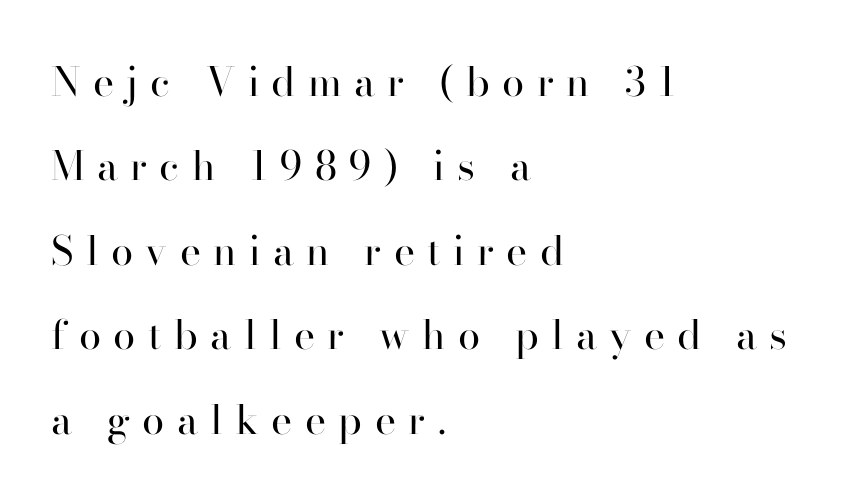
Weight: in the light-to-regular range. Horizontal bands of white between lines are thick stripes. Type without underlining. Layout note: lines flush left. Look at the tracking — it's clearly loosened, letters drifting apart. The passage shown is typed in a proportional face where columns would drift.
